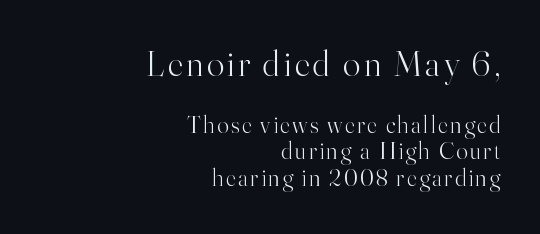
Q: Is the text bold? A: No.
Q: Is the text italic (slanted)? A: No, it is upright.
Q: Is the typeface a serif or a sans-serif typeface? A: Serif.
Q: Is the text underlined? A: No.
Q: How is the paragraph aligned? A: Right-aligned.
Q: Is the spacing between lines tight, normal or loose? A: Tight.
Q: Which block of text is set in a larger size, the first (top) or the second (bottom)? A: The first (top) one.
Q: Width (condensed, normal, or wide)? A: Normal.
Q: Stroke contrast? A: High.
Q: x-height? A: Small.
Q: Monospaced? A: No.
